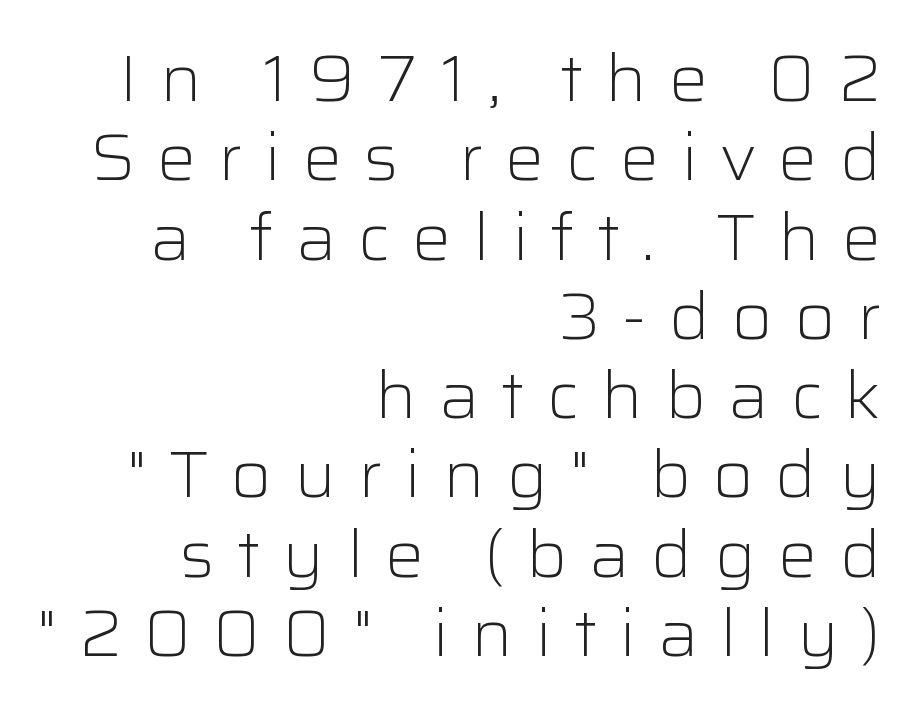
The image shows 65 px light sans-serif type, upright; set right-aligned, line spacing 1.22x, unusually wide letter spacing (+0.34 em), not underlined; low stroke contrast and a medium x-height.
